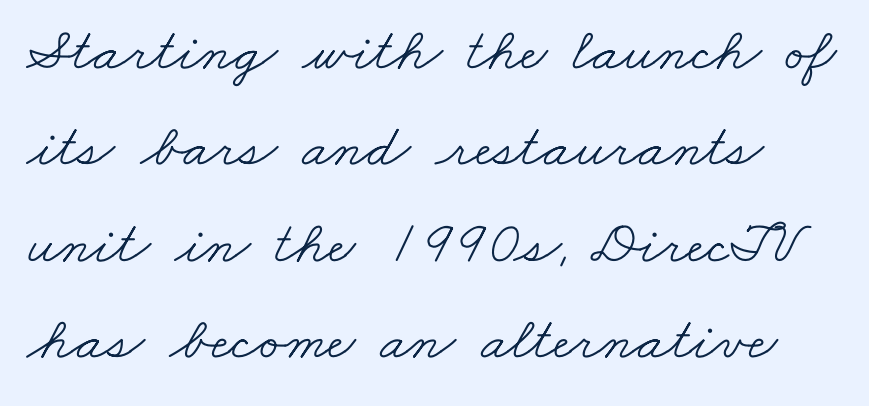
Q: Is the text bold? A: No.
Q: Is the typeface a serif or a sans-serif typeface? A: Serif.
Q: Is the text underlined? A: No.
Q: Is the spacing between letters normal or unusually wide? A: Normal.
Q: Is the spacing between lines tight, normal or loose? A: Normal.
Q: Width (condensed, normal, or wide)? A: Wide.
Q: Stroke contrast? A: Low.
Q: x-height? A: Small.
Q: Monospaced? A: No.
